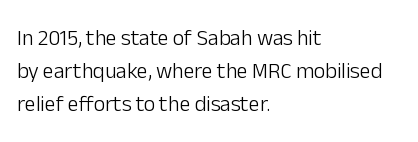
Descender tails drop into unmarked territory. Vertically, the passage feels balanced, rows spaced as you'd expect. The typesetter chose a ragged-right arrangement here. The typography opts for an upright posture over an oblique one. The rendering keeps characters at their native spacing. Stroke mass is kept to a normal reading level or below.
